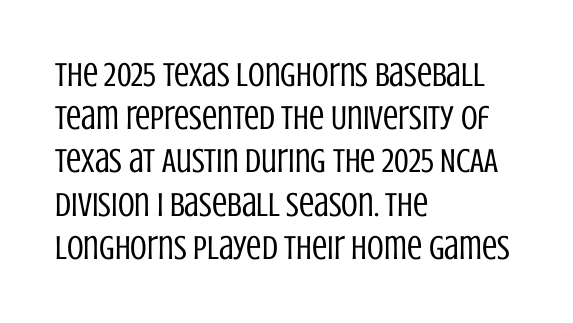
Q: Is the text bold? A: No.
Q: Is the text italic (slanted)? A: No, it is upright.
Q: Is the typeface a serif or a sans-serif typeface? A: Sans-serif.
Q: Is the text underlined? A: No.
Q: How is the paragraph aligned? A: Left-aligned.
Q: Is the spacing between letters normal or unusually wide? A: Normal.
Q: Is the spacing between lines tight, normal or loose? A: Normal.
Q: Width (condensed, normal, or wide)? A: Condensed.
Q: Stroke contrast? A: Low.
Q: x-height? A: Large.
Q: Monospaced? A: No.
